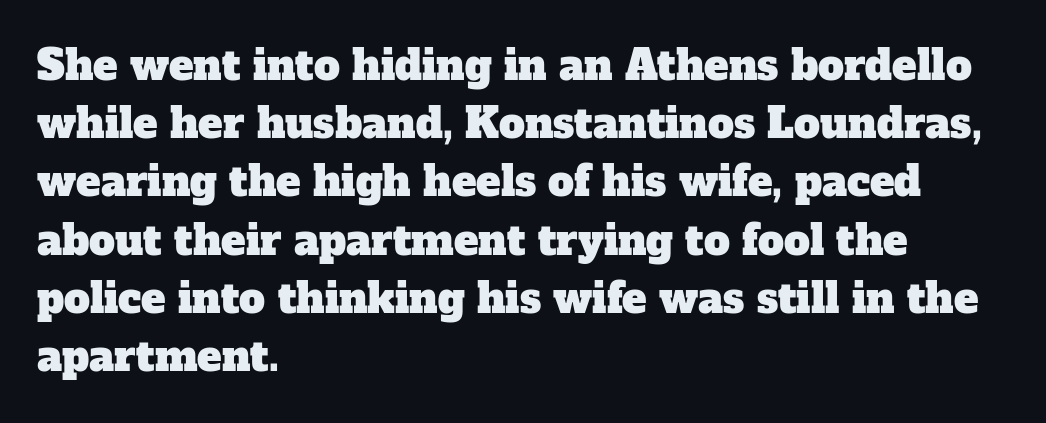
Q: Is the typeface a serif or a sans-serif typeface? A: Serif.
Q: Is the text underlined? A: No.
Q: How is the paragraph aligned? A: Left-aligned.
Q: Is the spacing between letters normal or unusually wide? A: Normal.
Q: Is the spacing between lines tight, normal or loose? A: Normal.
Q: Width (condensed, normal, or wide)? A: Normal.
Q: Stroke contrast? A: Low.
Q: x-height? A: Medium.
Q: Monospaced? A: No.
